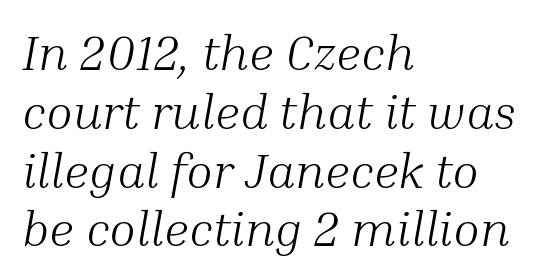
The image shows 49 px light serif type, italic (leaning right); set left-aligned, line spacing 1.2x, normal letter spacing, not underlined; medium stroke contrast and a medium x-height.
